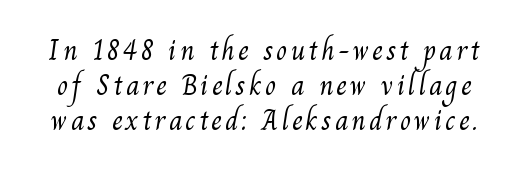
The image shows 29 px light serif type; set line spacing 1.21x, not underlined; medium stroke contrast and a small x-height.
